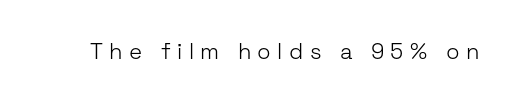
The image shows 22 px text type, upright; set unusually wide letter spacing (+0.29 em), not underlined.
